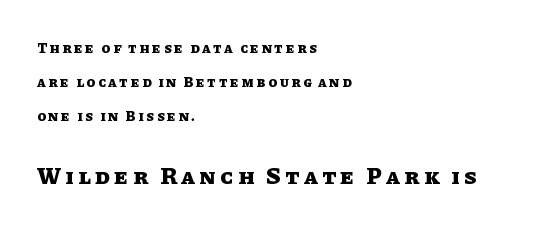
{"italic": "no", "bold": "yes", "underline": "no", "align": "left", "line_spacing": "loose", "line_spacing_ratio": 2.44, "letter_spacing": "wide", "letter_spacing_em": 0.2, "larger_block": "second", "size_ratio": 1.64, "glyph_px": 23}
